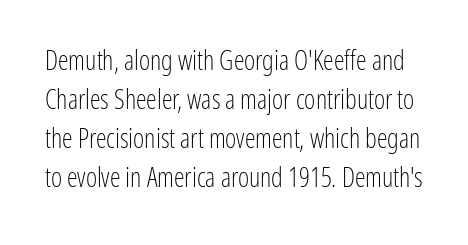
{"italic": "no", "bold": "no", "underline": "no", "line_spacing": "normal", "line_spacing_ratio": 1.45, "letter_spacing": "normal", "letter_spacing_em": 0.0, "glyph_px": 27}
